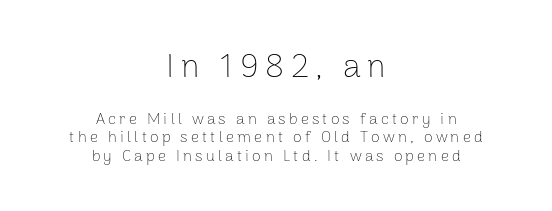
{"serif": "no", "italic": "no", "bold": "no", "weight": "thin", "width": "normal", "stroke_contrast": "low", "x_height": "medium", "monospaced": "no", "underline": "no", "align": "center", "line_spacing_ratio": 1.16, "letter_spacing": "wide", "letter_spacing_em": 0.2, "larger_block": "first", "size_ratio": 2.06, "glyph_px": 33}
